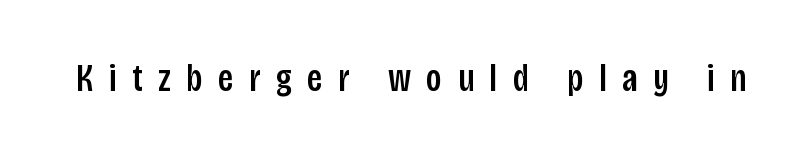
Q: Is the text italic (slanted)? A: No, it is upright.
Q: Is the typeface a serif or a sans-serif typeface? A: Sans-serif.
Q: Is the text underlined? A: No.
Q: Is the spacing between letters normal or unusually wide? A: Unusually wide.
Q: Width (condensed, normal, or wide)? A: Condensed.
Q: Stroke contrast? A: Low.
Q: x-height? A: Large.
Q: Monospaced? A: No.
